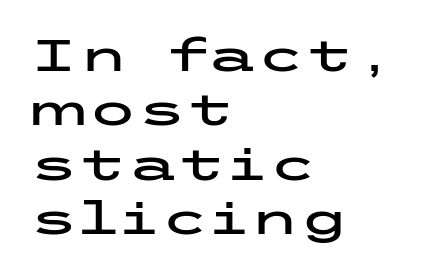
Classification — sans serif. The tracking reads as untouched default to a designer's eye. You can tell it's not italic because the verticals are truly vertical. The compositor pushed each line to the left boundary.
